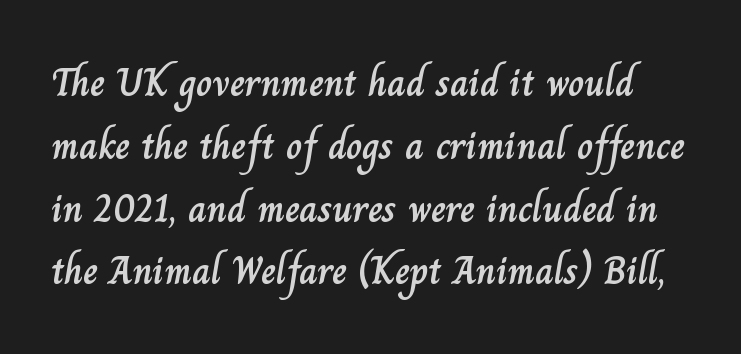
{"width": "normal", "stroke_contrast": "low", "x_height": "small", "monospaced": "no", "underline": "no", "line_spacing": "normal", "line_spacing_ratio": 1.57, "letter_spacing": "normal", "letter_spacing_em": 0.0, "glyph_px": 40}
